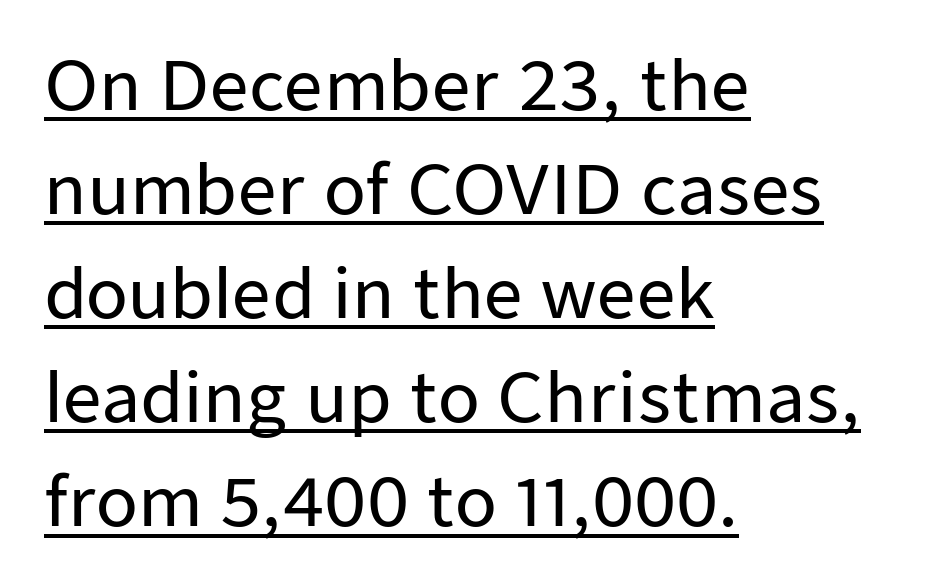
Q: Is the text italic (slanted)? A: No, it is upright.
Q: Is the typeface a serif or a sans-serif typeface? A: Sans-serif.
Q: Is the text underlined? A: Yes.
Q: How is the paragraph aligned? A: Left-aligned.
Q: Is the spacing between letters normal or unusually wide? A: Normal.
Q: Is the spacing between lines tight, normal or loose? A: Normal.
Q: Width (condensed, normal, or wide)? A: Normal.
Q: Stroke contrast? A: Low.
Q: x-height? A: Medium.
Q: Monospaced? A: No.
